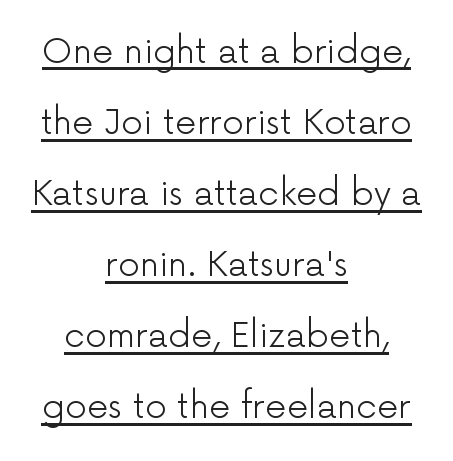
Q: Is the text bold? A: No.
Q: Is the text italic (slanted)? A: No, it is upright.
Q: Is the typeface a serif or a sans-serif typeface? A: Sans-serif.
Q: Is the text underlined? A: Yes.
Q: How is the paragraph aligned? A: Centered.
Q: Is the spacing between letters normal or unusually wide? A: Normal.
Q: Is the spacing between lines tight, normal or loose? A: Loose.
Q: Width (condensed, normal, or wide)? A: Normal.
Q: Stroke contrast? A: Low.
Q: x-height? A: Medium.
Q: Monospaced? A: No.
